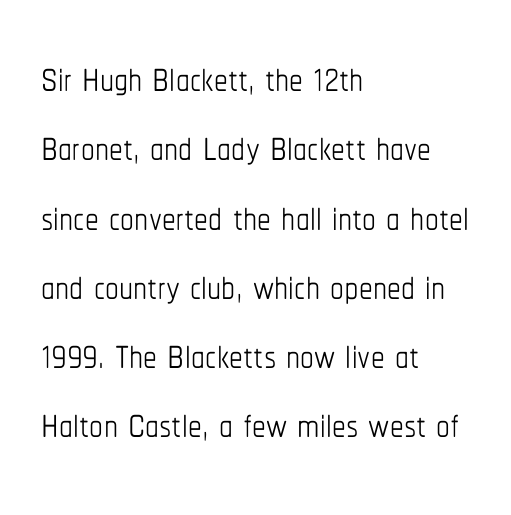
{"italic": "no", "bold": "no", "weight": "thin", "width": "condensed", "stroke_contrast": "low", "x_height": "medium", "monospaced": "no", "underline": "no", "align": "left", "line_spacing": "normal", "line_spacing_ratio": 1.26, "letter_spacing": "normal", "letter_spacing_em": 0.0, "glyph_px": 55}
